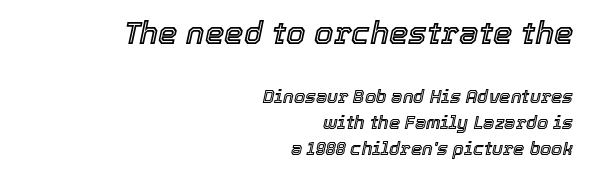
The image shows 31 px text type, italic (leaning right); set right-aligned, normal line spacing (1.45x), normal letter spacing, not underlined; the first (top) block is 1.72x larger; a medium x-height.
